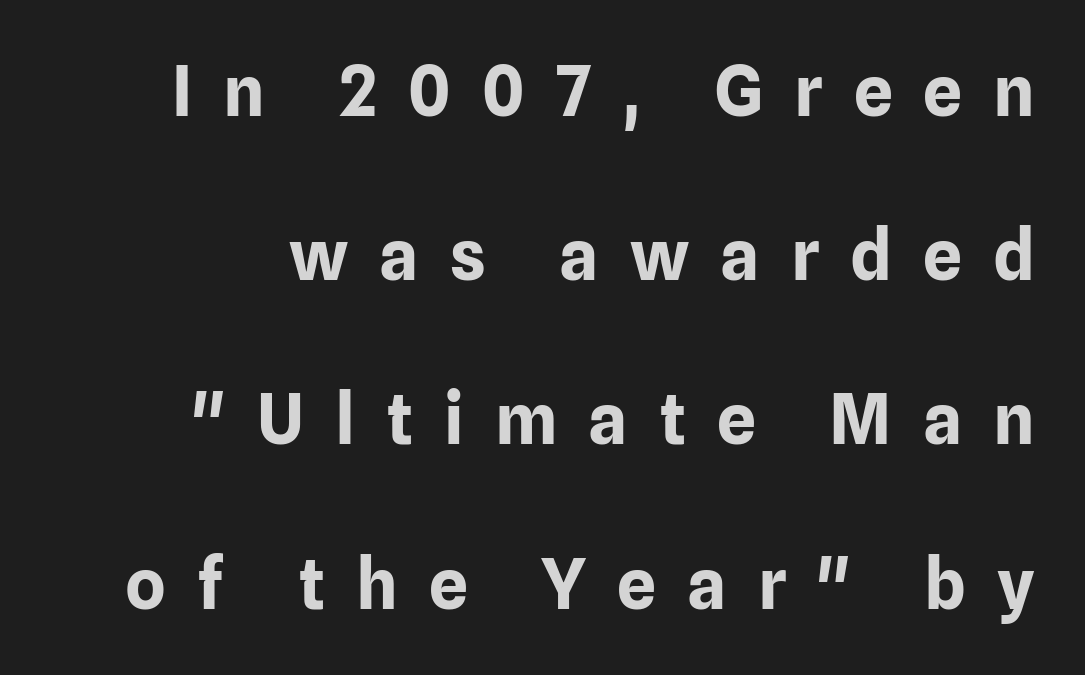
Q: Is the text bold? A: Yes.
Q: Is the text italic (slanted)? A: No, it is upright.
Q: Is the typeface a serif or a sans-serif typeface? A: Sans-serif.
Q: Is the text underlined? A: No.
Q: Is the spacing between letters normal or unusually wide? A: Unusually wide.
Q: Is the spacing between lines tight, normal or loose? A: Loose.
Q: Width (condensed, normal, or wide)? A: Normal.
Q: Stroke contrast? A: Low.
Q: x-height? A: Medium.
Q: Monospaced? A: No.
